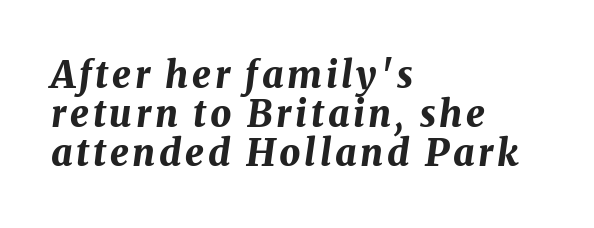
Q: Is the text bold? A: Yes.
Q: Is the text italic (slanted)? A: Yes, it leans right by about 8 degrees.
Q: Is the text underlined? A: No.
Q: How is the paragraph aligned? A: Left-aligned.
Q: Is the spacing between lines tight, normal or loose? A: Tight.
Q: Width (condensed, normal, or wide)? A: Normal.
Q: Stroke contrast? A: Medium.
Q: x-height? A: Medium.
Q: Monospaced? A: No.
